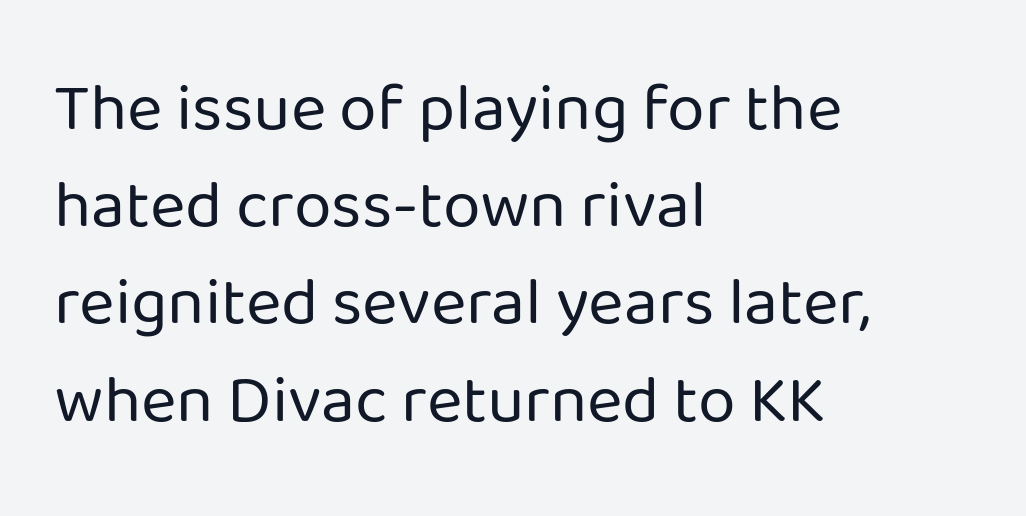
Do the characters align in a grid? No, the font is proportional. No feet cap the strokes, marking this as sans-serif type. The tracking reads as untouched default to a designer's eye. Honestly, the row spacing looks completely unremarkable. This rendering features lettering with no underline.
